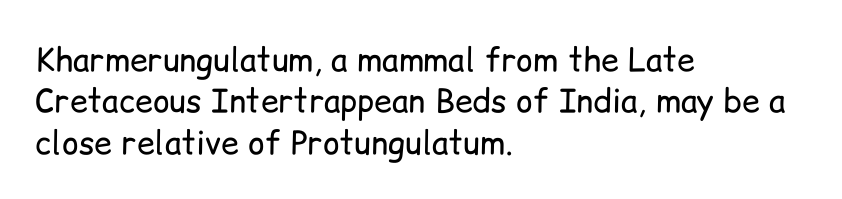
Q: Is the text bold? A: No.
Q: Is the text italic (slanted)? A: No, it is upright.
Q: Is the typeface a serif or a sans-serif typeface? A: Sans-serif.
Q: Is the text underlined? A: No.
Q: How is the paragraph aligned? A: Left-aligned.
Q: Is the spacing between letters normal or unusually wide? A: Normal.
Q: Is the spacing between lines tight, normal or loose? A: Normal.
Q: Width (condensed, normal, or wide)? A: Normal.
Q: Stroke contrast? A: Low.
Q: x-height? A: Medium.
Q: Monospaced? A: No.
